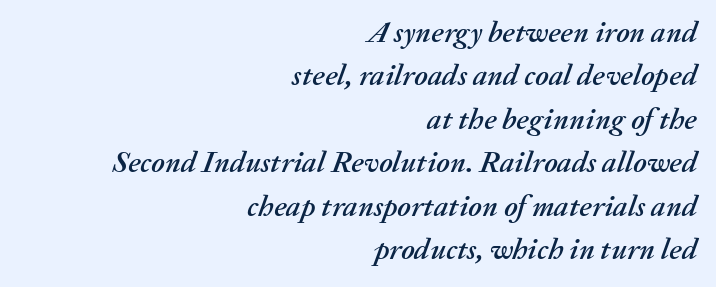
Q: Is the text italic (slanted)? A: Yes, it leans right by about 20 degrees.
Q: Is the text underlined? A: No.
Q: How is the paragraph aligned? A: Right-aligned.
Q: Is the spacing between letters normal or unusually wide? A: Normal.
Q: Is the spacing between lines tight, normal or loose? A: Normal.
Q: Width (condensed, normal, or wide)? A: Normal.
Q: Stroke contrast? A: Medium.
Q: x-height? A: Medium.
Q: Monospaced? A: No.
